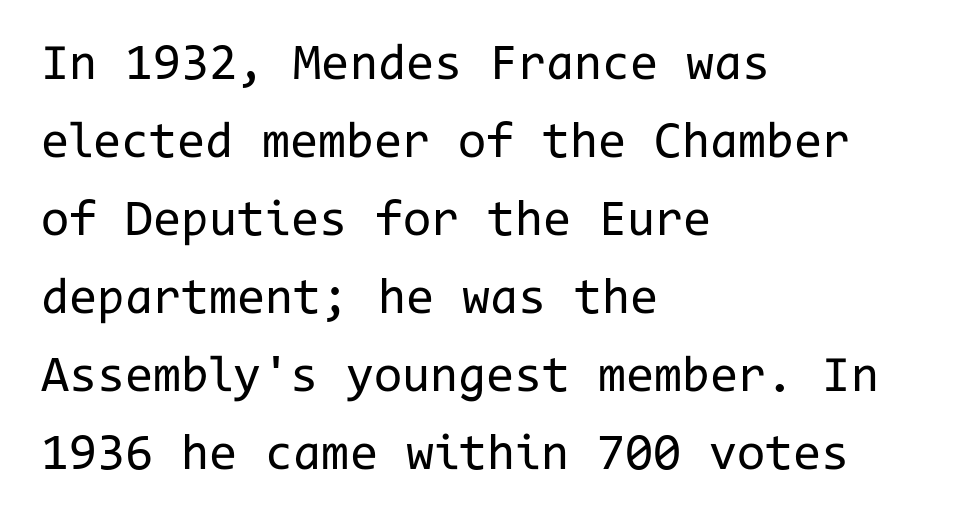
Q: Is the text bold? A: No.
Q: Is the text italic (slanted)? A: No, it is upright.
Q: Is the typeface a serif or a sans-serif typeface? A: Sans-serif.
Q: Is the text underlined? A: No.
Q: How is the paragraph aligned? A: Left-aligned.
Q: Is the spacing between letters normal or unusually wide? A: Normal.
Q: Is the spacing between lines tight, normal or loose? A: Normal.
Q: Width (condensed, normal, or wide)? A: Normal.
Q: Stroke contrast? A: Low.
Q: x-height? A: Medium.
Q: Monospaced? A: Yes.
